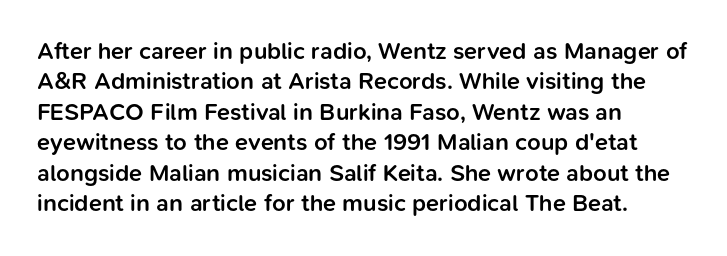
{"italic": "no", "bold": "semi", "underline": "no", "align": "left", "line_spacing": "normal", "line_spacing_ratio": 1.27, "letter_spacing": "normal", "letter_spacing_em": 0.0, "glyph_px": 24}
